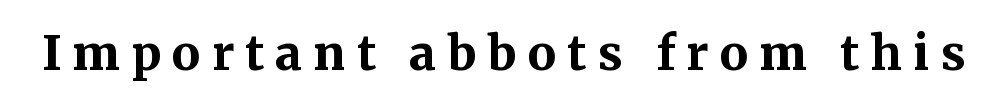
Q: Is the text bold? A: Yes.
Q: Is the text italic (slanted)? A: No, it is upright.
Q: Is the typeface a serif or a sans-serif typeface? A: Serif.
Q: Is the text underlined? A: No.
Q: Is the spacing between letters normal or unusually wide? A: Unusually wide.
Q: Width (condensed, normal, or wide)? A: Normal.
Q: Stroke contrast? A: Medium.
Q: x-height? A: Medium.
Q: Monospaced? A: No.
